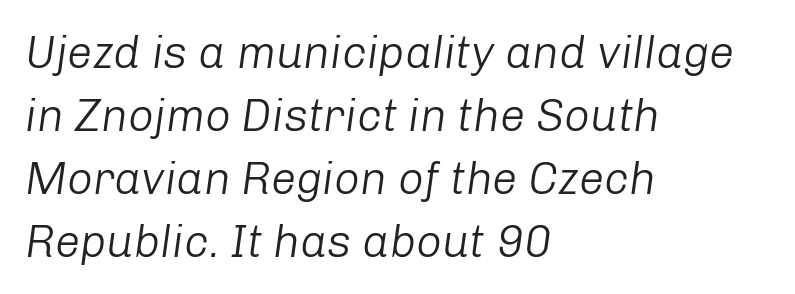
Q: Is the text bold? A: No.
Q: Is the text italic (slanted)? A: Yes, it leans right by about 8 degrees.
Q: Is the text underlined? A: No.
Q: How is the paragraph aligned? A: Left-aligned.
Q: Is the spacing between letters normal or unusually wide? A: Normal.
Q: Is the spacing between lines tight, normal or loose? A: Normal.
Q: Width (condensed, normal, or wide)? A: Normal.
Q: Stroke contrast? A: Low.
Q: x-height? A: Medium.
Q: Monospaced? A: No.
